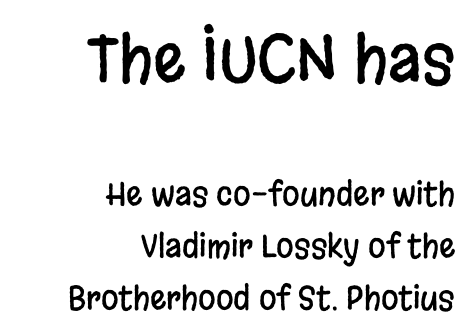
{"serif": "no", "italic": "no", "width": "condensed", "stroke_contrast": "low", "x_height": "large", "monospaced": "no", "underline": "no", "align": "right", "line_spacing": "normal", "line_spacing_ratio": 1.63, "letter_spacing": "normal", "letter_spacing_em": 0.0, "larger_block": "first", "size_ratio": 2.0, "glyph_px": 64}
